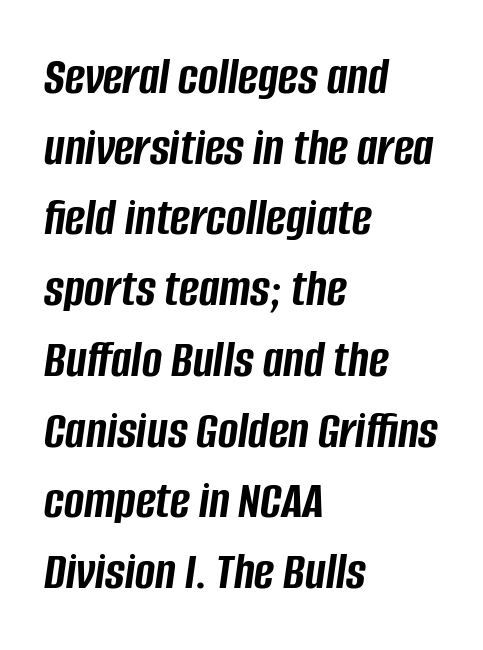
The image shows 54 px semibold, condensed type, italic (leaning right); set left-aligned, normal line spacing (1.31x), normal letter spacing, not underlined; low stroke contrast and a large x-height.
